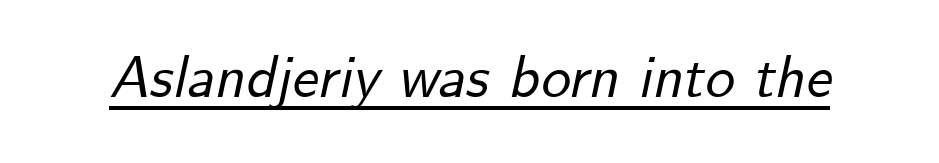
These lines were composed using italics. You could not count columns in this text — the font is proportionally spaced. Words appear dense and cohesive because spacing is normal. The glyphs are accompanied by a horizontal stroke just below them.
